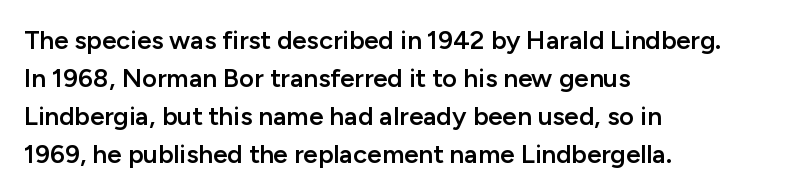
{"italic": "no", "bold": "semi", "underline": "no", "align": "left", "line_spacing": "normal", "line_spacing_ratio": 1.46, "letter_spacing": "normal", "letter_spacing_em": 0.0, "glyph_px": 26}
